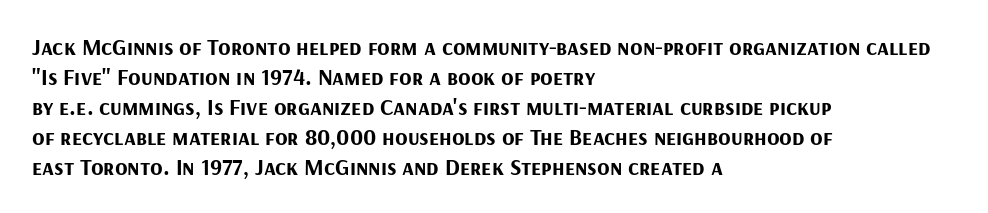
Designer's note — italics off, roman on. Clear beneath every line of the passage. Set as a true bold cut, around the 700 mark. How would I describe the line gaps? Plain and ordinary.
